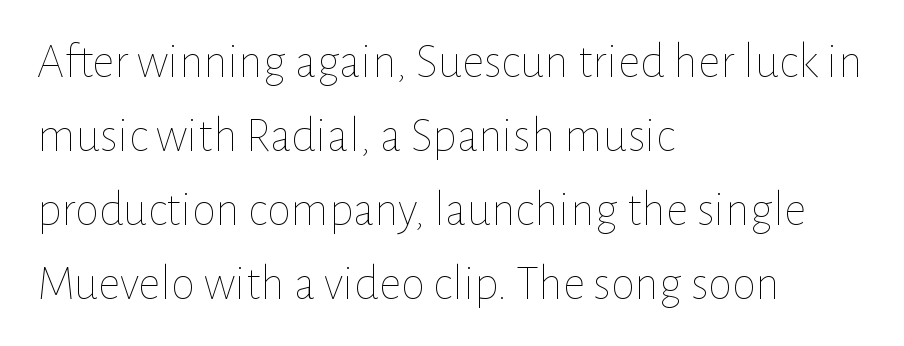
This is roman type, the default non-slanted kind. The typeface has the unassuming heft of standard copy or less. Honestly, the row spacing looks completely unremarkable. Where is the straight margin? On the left. Descender tails drop into unmarked territory.
